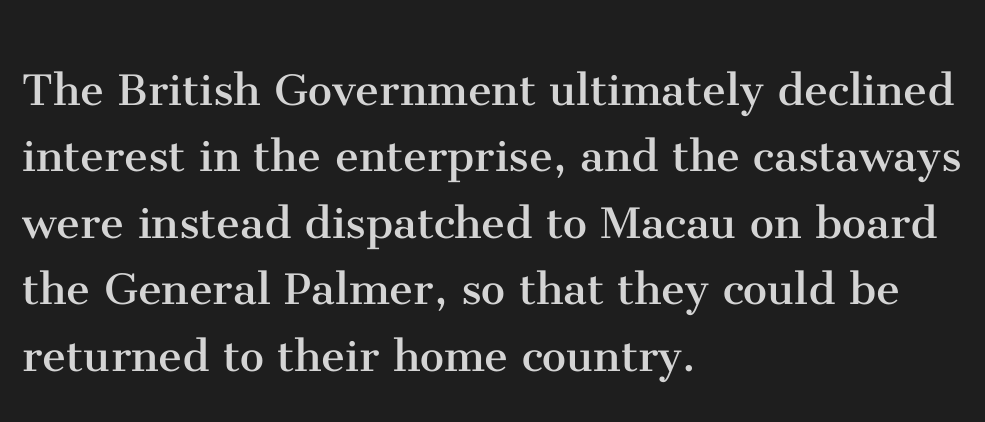
Q: Is the text bold? A: No.
Q: Is the text italic (slanted)? A: No, it is upright.
Q: Is the typeface a serif or a sans-serif typeface? A: Serif.
Q: Is the text underlined? A: No.
Q: How is the paragraph aligned? A: Left-aligned.
Q: Is the spacing between letters normal or unusually wide? A: Normal.
Q: Width (condensed, normal, or wide)? A: Normal.
Q: Stroke contrast? A: Medium.
Q: x-height? A: Medium.
Q: Monospaced? A: No.
